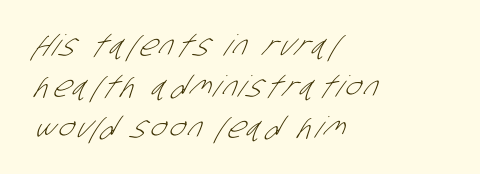
{"serif": "no", "bold": "no", "weight": "light", "width": "condensed", "stroke_contrast": "low", "x_height": "large", "monospaced": "no", "underline": "no", "align": "left", "line_spacing": "normal", "line_spacing_ratio": 1.41, "glyph_px": 29}
